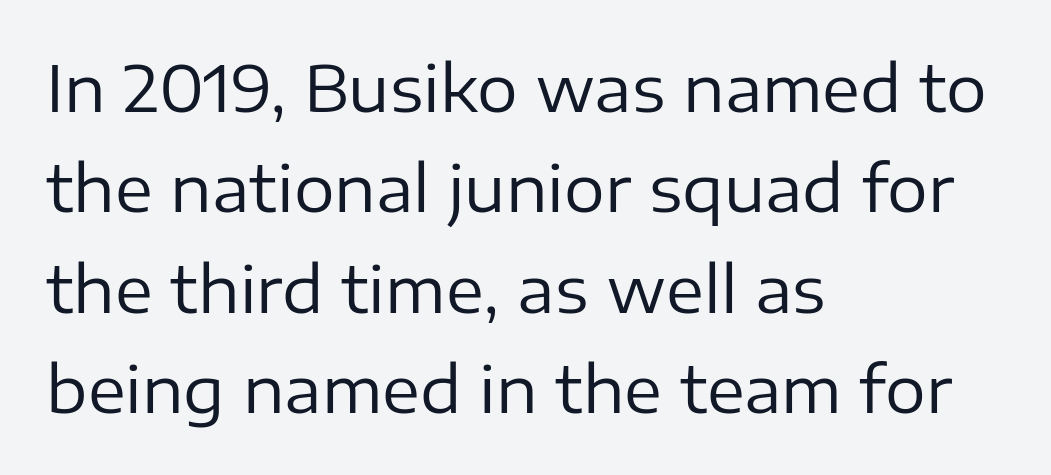
Reading down the block, your eye returns to a fixed left position each line. Does extra space separate the letters? No, they use regular spacing. Nope, not italic — everything's standing straight. The lines sit at an ordinary, default distance from one another. The designer went with a sans here, leaving each stem footless. Heft: none added — not bold.
